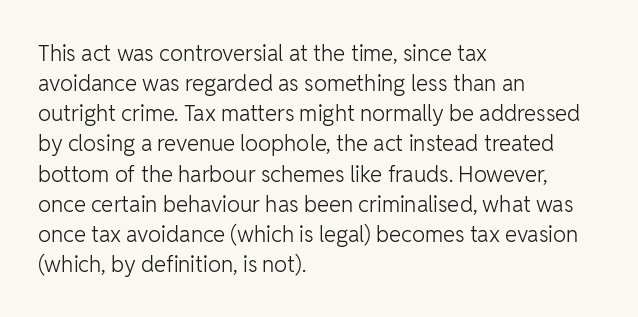
Q: Is the text bold? A: No.
Q: Is the text italic (slanted)? A: No, it is upright.
Q: Is the text underlined? A: No.
Q: How is the paragraph aligned? A: Left-aligned.
Q: Is the spacing between letters normal or unusually wide? A: Normal.
Q: Is the spacing between lines tight, normal or loose? A: Normal.
